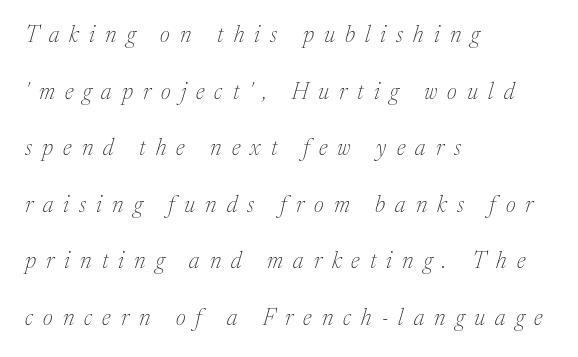
The image shows 23 px text type, italic (leaning right); set left-aligned, loose line spacing (2.46x), unusually wide letter spacing (+0.44 em), not underlined.
